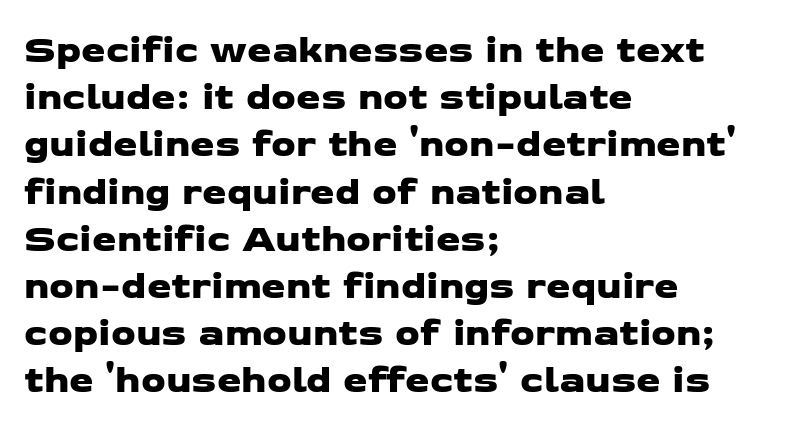
Plain, unruled lines of type. Here the glyphs are tracked normally, forming tight word shapes. I'd call this a sans setting — the letters go barefoot. Is the block centered? No — it sits flush against the left margin.
